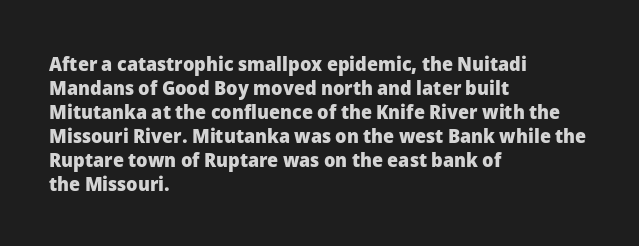
Q: Is the text bold? A: Yes.
Q: Is the text italic (slanted)? A: No, it is upright.
Q: Is the text underlined? A: No.
Q: How is the paragraph aligned? A: Left-aligned.
Q: Is the spacing between letters normal or unusually wide? A: Normal.
